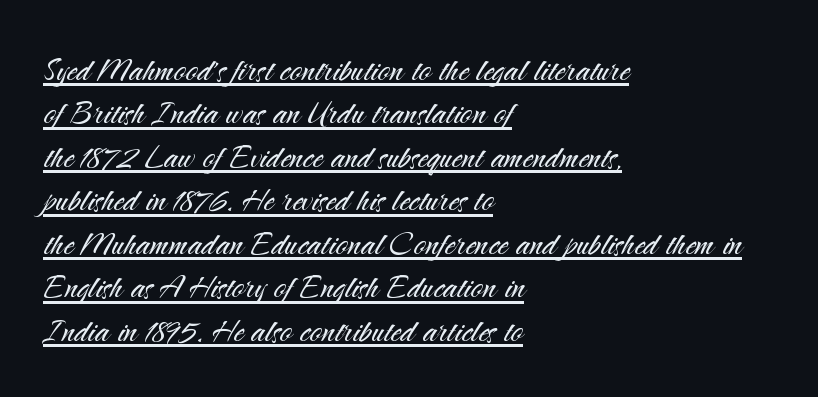
Is there an underline? Yes — a line sits under the letters. Compared with typical paragraphs, the rows here are closer together. Stem width sits at or under what a default text font uses. Does the type have serifs? No, each stem ends abruptly.
